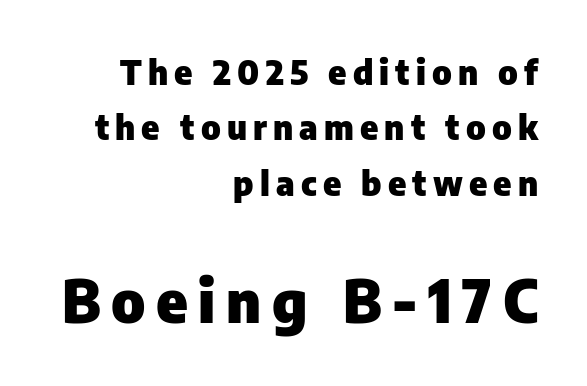
{"serif": "no", "italic": "no", "bold": "yes", "weight": "heavy", "width": "normal", "stroke_contrast": "low", "x_height": "medium", "monospaced": "no", "underline": "no", "align": "right", "line_spacing": "normal", "line_spacing_ratio": 1.63, "larger_block": "second", "size_ratio": 1.74, "glyph_px": 59}
